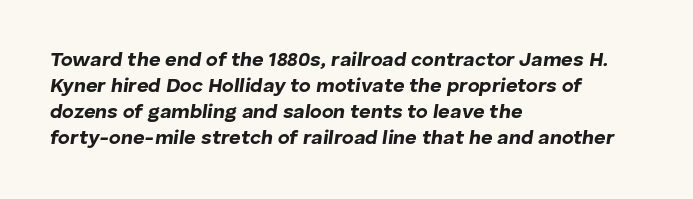
{"italic": "yes", "lean": "right", "slant_degrees": 8, "bold": "yes", "underline": "no", "align": "left", "line_spacing": "normal", "line_spacing_ratio": 1.3, "letter_spacing": "normal", "letter_spacing_em": 0.0, "glyph_px": 20}
